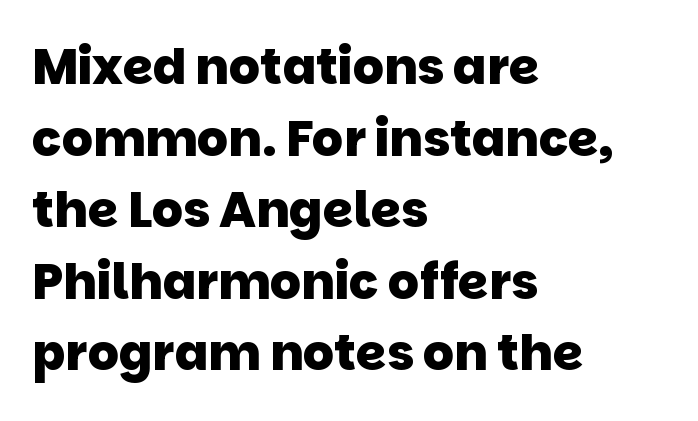
{"serif": "no", "bold": "yes", "weight": "heavy", "width": "normal", "stroke_contrast": "low", "x_height": "large", "monospaced": "no", "underline": "no", "align": "left", "line_spacing": "normal", "line_spacing_ratio": 1.46, "letter_spacing": "normal", "letter_spacing_em": 0.0, "glyph_px": 49}
